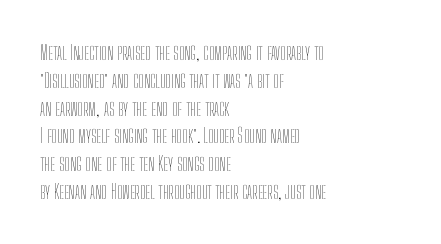
The image shows 20 px text type, upright; set left-aligned, normal line spacing (1.39x), normal letter spacing, not underlined.
